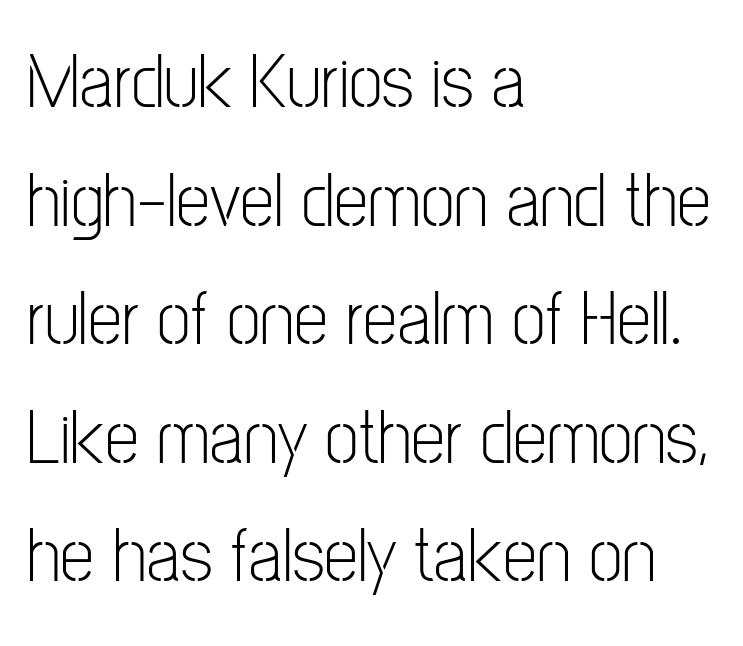
Q: Is the text bold? A: No.
Q: Is the text italic (slanted)? A: No, it is upright.
Q: Is the typeface a serif or a sans-serif typeface? A: Sans-serif.
Q: Is the text underlined? A: No.
Q: How is the paragraph aligned? A: Left-aligned.
Q: Is the spacing between letters normal or unusually wide? A: Normal.
Q: Is the spacing between lines tight, normal or loose? A: Normal.
Q: Width (condensed, normal, or wide)? A: Condensed.
Q: Stroke contrast? A: Low.
Q: x-height? A: Medium.
Q: Monospaced? A: No.
